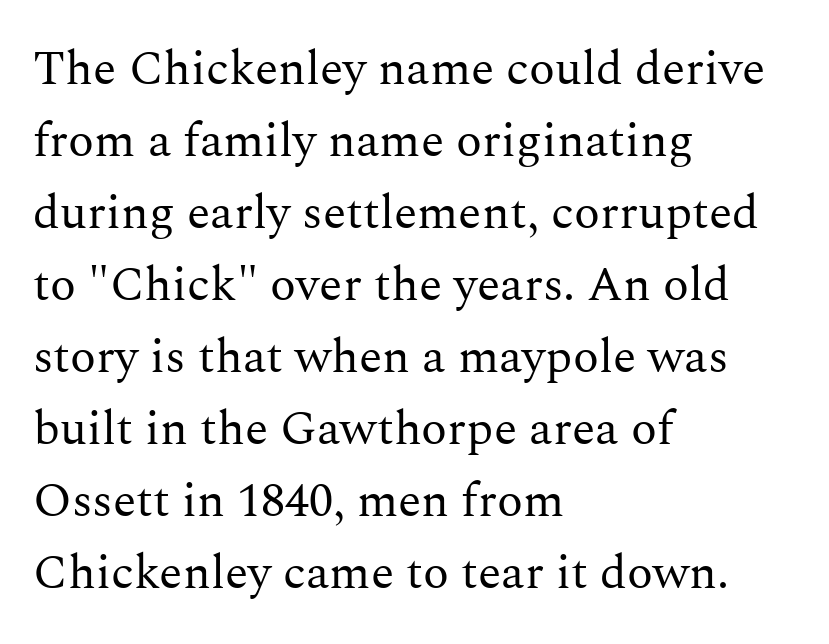
{"serif": "yes", "italic": "no", "bold": "no", "weight": "regular", "width": "normal", "stroke_contrast": "medium", "x_height": "medium", "monospaced": "no", "underline": "no", "align": "left", "line_spacing": "normal", "line_spacing_ratio": 1.5, "letter_spacing": "normal", "letter_spacing_em": 0.0, "glyph_px": 48}
